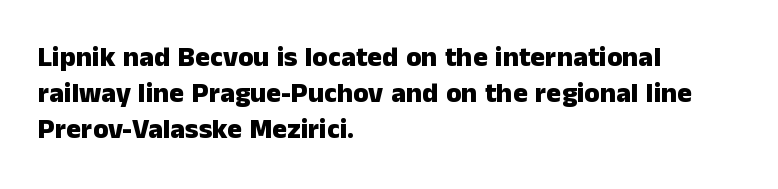
Layout note: lines flush left. Every stem runs plumb, perpendicular to the baseline. The passage shown is typeset with a sans-serif family. Each letter keeps its own natural width here, so spacing adapts to shape.
